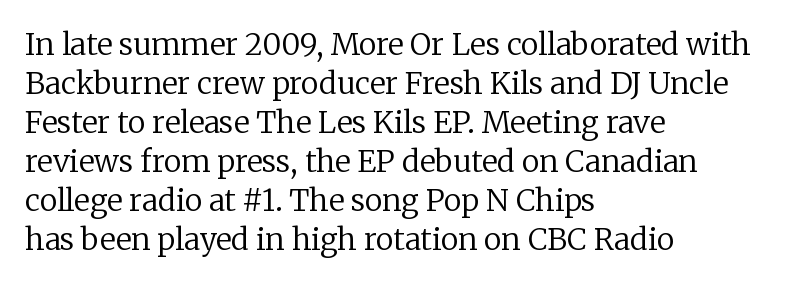
Q: Is the text bold? A: No.
Q: Is the text italic (slanted)? A: No, it is upright.
Q: Is the typeface a serif or a sans-serif typeface? A: Serif.
Q: Is the text underlined? A: No.
Q: How is the paragraph aligned? A: Left-aligned.
Q: Is the spacing between letters normal or unusually wide? A: Normal.
Q: Is the spacing between lines tight, normal or loose? A: Normal.
Q: Width (condensed, normal, or wide)? A: Normal.
Q: Stroke contrast? A: Low.
Q: x-height? A: Medium.
Q: Monospaced? A: No.
